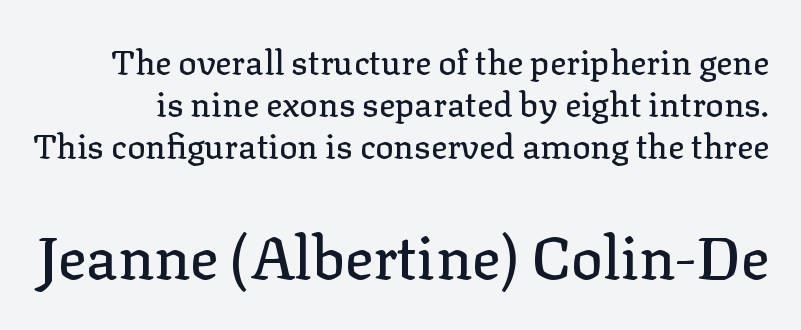
{"serif": "yes", "italic": "no", "width": "normal", "stroke_contrast": "low", "x_height": "medium", "monospaced": "no", "underline": "no", "line_spacing_ratio": 1.23, "letter_spacing": "normal", "letter_spacing_em": 0.0, "larger_block": "second", "size_ratio": 1.74, "glyph_px": 59}
